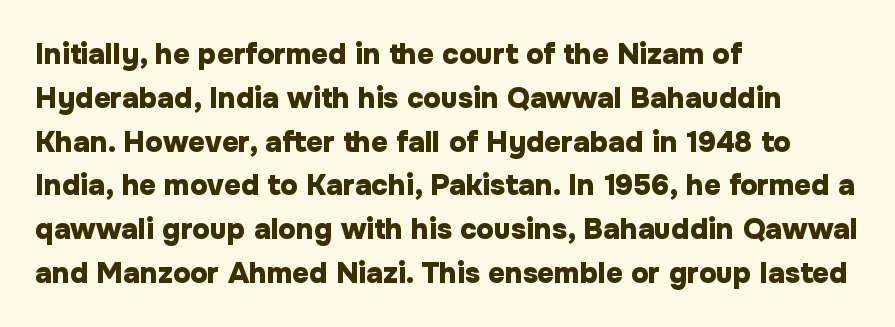
The image shows 29 px heavy sans-serif type, upright; set left-aligned, normal line spacing (1.51x), normal letter spacing, not underlined; low stroke contrast and a medium x-height.
